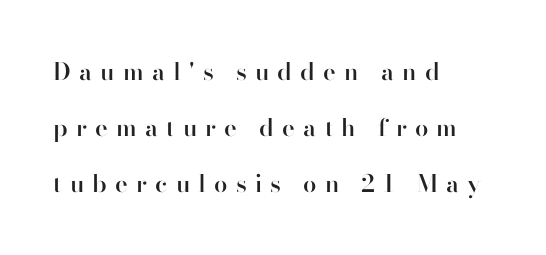
{"italic": "no", "bold": "semi", "underline": "no", "align": "left", "line_spacing": "loose", "line_spacing_ratio": 2.33, "letter_spacing": "wide", "letter_spacing_em": 0.34, "glyph_px": 24}
